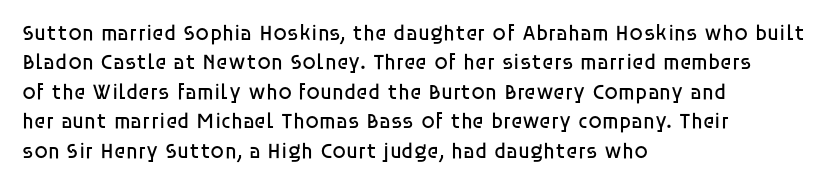
Q: Is the text bold? A: No.
Q: Is the text italic (slanted)? A: No, it is upright.
Q: Is the text underlined? A: No.
Q: How is the paragraph aligned? A: Left-aligned.
Q: Is the spacing between letters normal or unusually wide? A: Normal.
Q: Is the spacing between lines tight, normal or loose? A: Normal.
